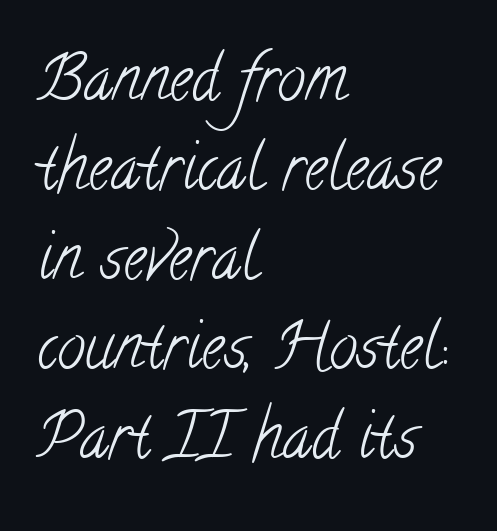
The image shows 63 px light, condensed serif type; set left-aligned, normal line spacing (1.42x), normal letter spacing, not underlined; low stroke contrast and a small x-height.
